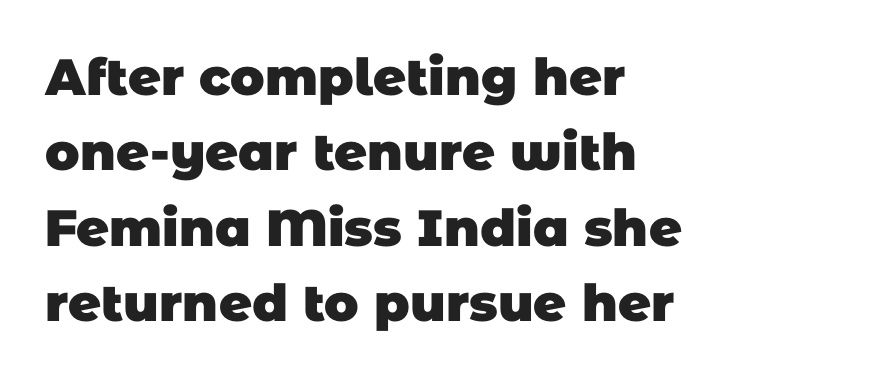
A typesetter would label this face a sans. Tracking here is standard; glyphs follow each other at the usual distance. As a designer I'd log this as weight 700, bold. These lines sit exactly where default settings would place them. Varying glyph widths throughout — classic text-font behaviour. A student would call this left alignment; a typographer would say flush left, rag right.
